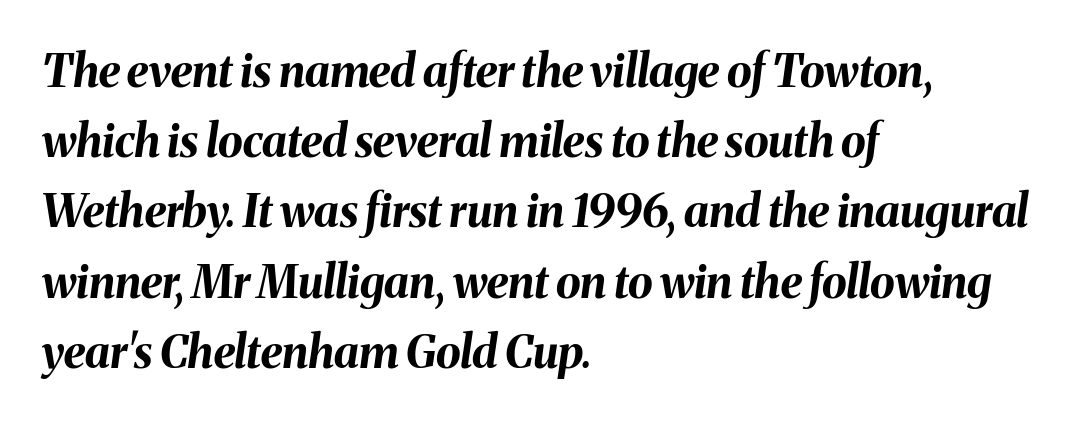
The image shows 45 px bold type, italic (leaning right); set left-aligned, normal line spacing (1.56x), normal letter spacing, not underlined; medium stroke contrast and a medium x-height.
